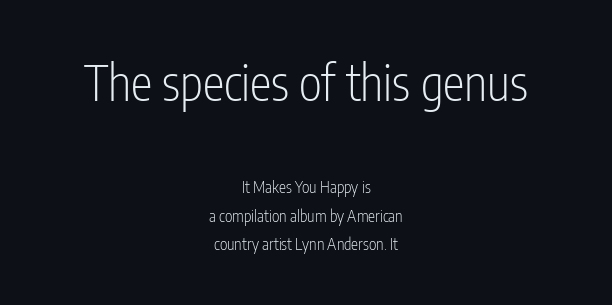
The image shows 49 px light, condensed sans-serif type, upright; set centered, line spacing 1.78x, normal letter spacing, not underlined; the first (top) block is 3.06x larger; low stroke contrast and a medium x-height.
